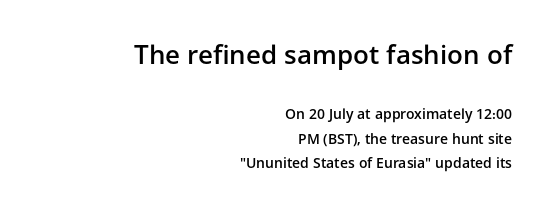
Q: Is the text bold? A: Semi-bold.
Q: Is the text italic (slanted)? A: No, it is upright.
Q: Is the text underlined? A: No.
Q: How is the paragraph aligned? A: Right-aligned.
Q: Is the spacing between letters normal or unusually wide? A: Normal.
Q: Which block of text is set in a larger size, the first (top) or the second (bottom)? A: The first (top) one.
